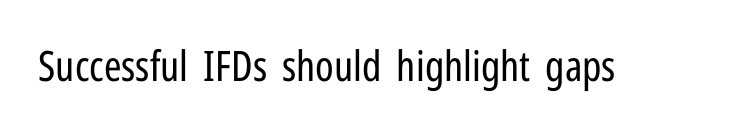
The image shows 42 px regular-weight, condensed sans-serif type, upright; set normal letter spacing, not underlined; low stroke contrast and a medium x-height.
